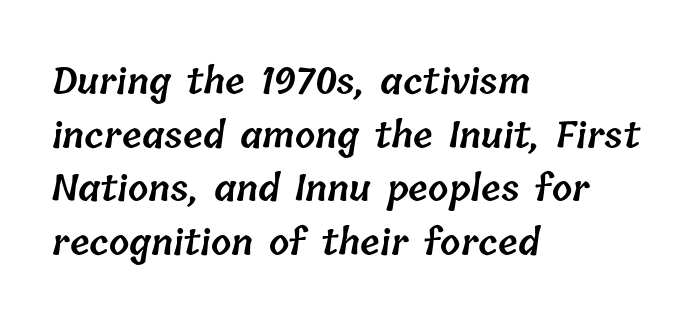
Q: Is the text bold? A: Semi-bold.
Q: Is the text underlined? A: No.
Q: How is the paragraph aligned? A: Left-aligned.
Q: Is the spacing between letters normal or unusually wide? A: Normal.
Q: Is the spacing between lines tight, normal or loose? A: Normal.
Q: Width (condensed, normal, or wide)? A: Normal.
Q: Stroke contrast? A: Low.
Q: x-height? A: Medium.
Q: Monospaced? A: No.
